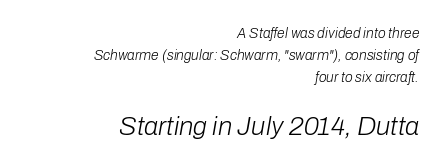
The area under the type is left untouched. Line spacing here is normal. Posture: slanted. Notice how the passage keeps a crisp vertical edge on the right only. The strokes are not fattened; the text isn't bold.
